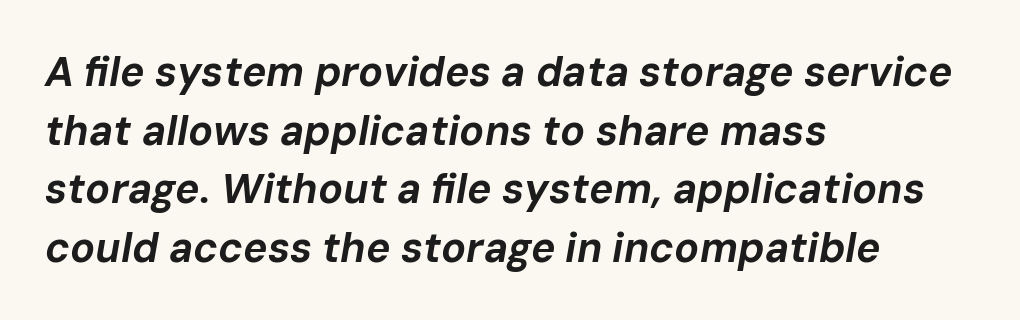
The image shows 41 px bold type, italic (leaning right); set left-aligned, normal line spacing (1.43x), normal letter spacing, not underlined; low stroke contrast and a medium x-height.
